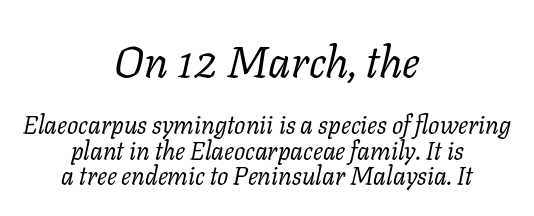
The image shows 44 px regular-weight serif type, italic (leaning right); set centered, tight line spacing (1.02x), normal letter spacing, not underlined; the first (top) block is 1.76x larger; low stroke contrast and a medium x-height.
